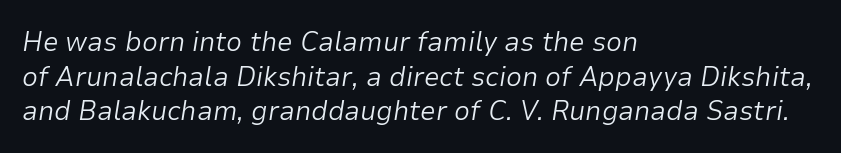
Q: Is the text bold? A: No.
Q: Is the text italic (slanted)? A: Yes, it leans right by about 9 degrees.
Q: Is the text underlined? A: No.
Q: How is the paragraph aligned? A: Left-aligned.
Q: Is the spacing between letters normal or unusually wide? A: Normal.
Q: Width (condensed, normal, or wide)? A: Normal.
Q: Stroke contrast? A: Low.
Q: x-height? A: Medium.
Q: Monospaced? A: No.
